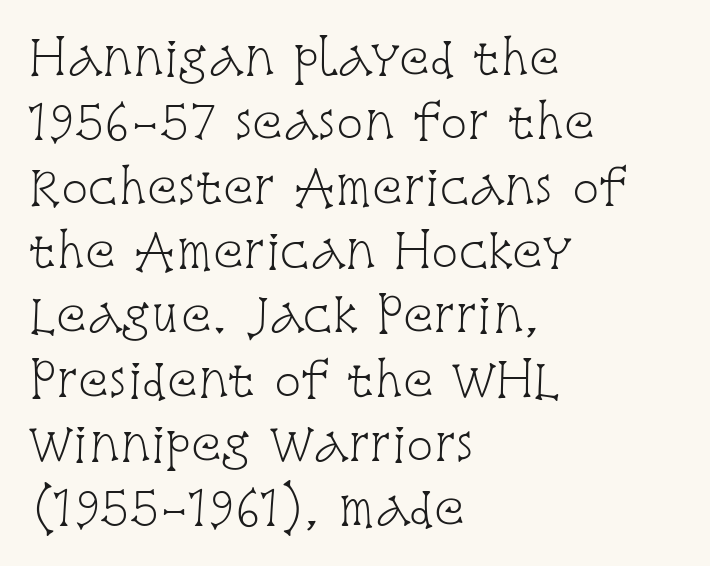
{"serif": "yes", "italic": "no", "bold": "no", "weight": "light", "width": "condensed", "stroke_contrast": "low", "x_height": "large", "monospaced": "no", "underline": "no", "align": "left", "line_spacing": "normal", "line_spacing_ratio": 1.43, "letter_spacing": "normal", "letter_spacing_em": 0.0, "glyph_px": 45}
